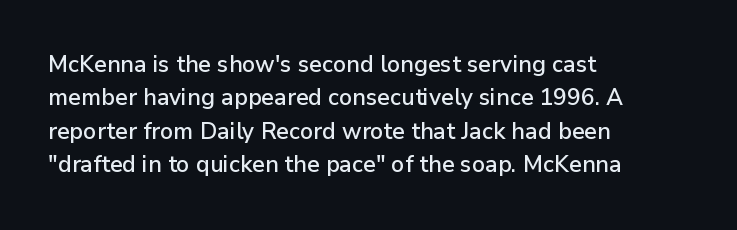
The rendering uses a moderate line-height, typical for paragraphs. These lines were composed using upright roman letters. The gaps between neighbouring characters are ordinary and unremarkable. Has an underline been added? It has not. Line starts are locked; line ends wander.
